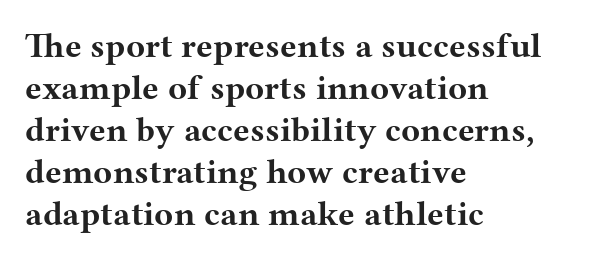
A typesetter would call this zero additional tracking. Small tapered or slab feet sit at the stroke ends, so this counts as serif. The rendering uses natural spacing where letterforms have individual widths. Is the block centered? No — it sits flush against the left margin.
